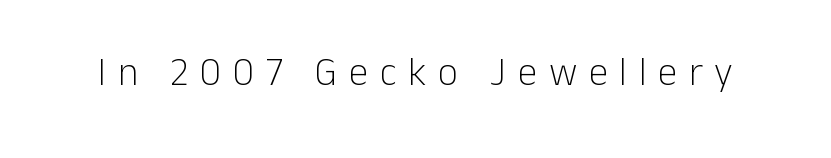
Q: Is the text bold? A: No.
Q: Is the text italic (slanted)? A: No, it is upright.
Q: Is the typeface a serif or a sans-serif typeface? A: Sans-serif.
Q: Is the text underlined? A: No.
Q: Is the spacing between letters normal or unusually wide? A: Unusually wide.
Q: Width (condensed, normal, or wide)? A: Normal.
Q: Stroke contrast? A: Low.
Q: x-height? A: Medium.
Q: Monospaced? A: No.
